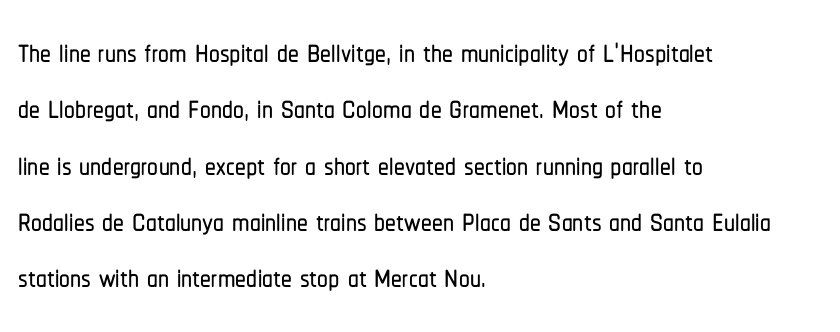
{"serif": "no", "italic": "no", "width": "condensed", "stroke_contrast": "low", "x_height": "medium", "monospaced": "no", "underline": "no", "align": "left", "line_spacing": "normal", "line_spacing_ratio": 1.31, "letter_spacing": "normal", "letter_spacing_em": 0.0, "glyph_px": 43}
